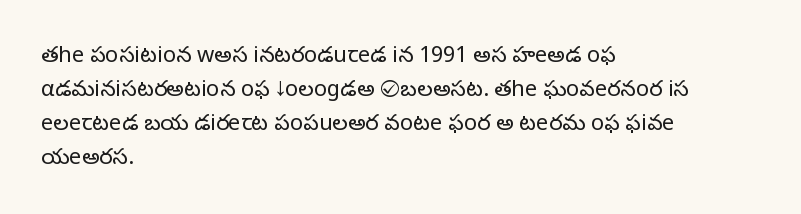
These lines stack with their left ends in a neat column. Any mark beneath the type? The region is blank. Short note: letters normally spaced. The type sits square on the baseline with zero lean.
